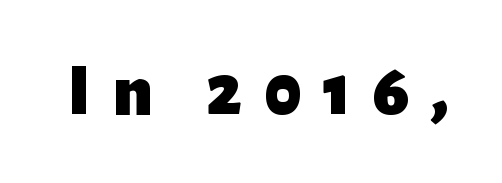
{"serif": "no", "italic": "no", "bold": "yes", "weight": "heavy", "width": "normal", "stroke_contrast": "low", "x_height": "medium", "monospaced": "no", "underline": "no", "letter_spacing": "wide", "letter_spacing_em": 0.29, "glyph_px": 74}
